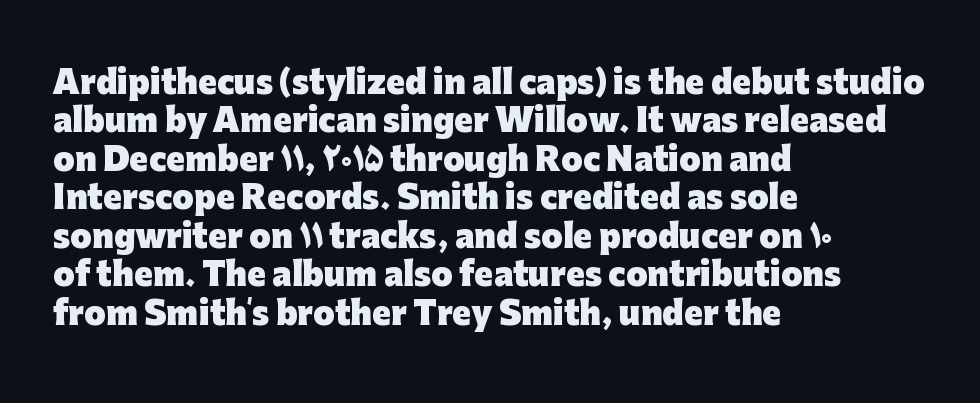
This sample is left-justified, so line endings fall wherever the words run out. Each row of text sits above clean, open space. Words appear dense and cohesive because spacing is normal. These words are printed bold, with thick strokes throughout. Italic: no, the glyphs are upright roman. To sum up the face: it is a sans, with no serifs.
